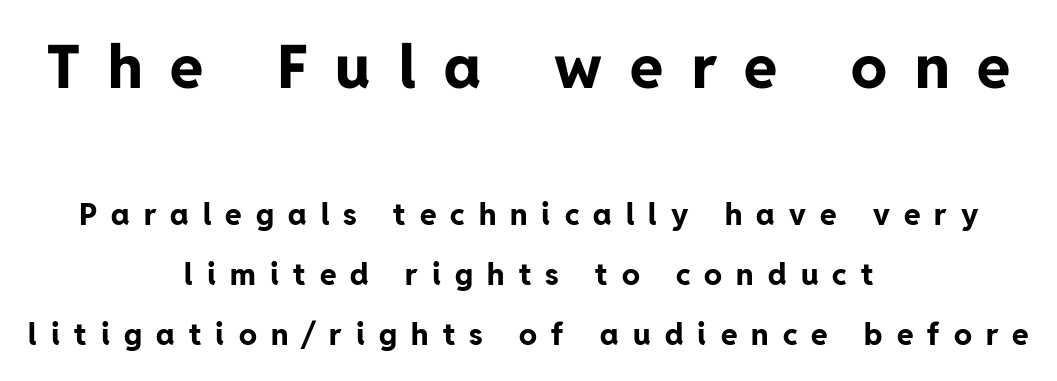
{"serif": "no", "italic": "no", "bold": "yes", "weight": "bold", "width": "normal", "stroke_contrast": "low", "x_height": "medium", "monospaced": "no", "underline": "no", "align": "center", "line_spacing": "loose", "line_spacing_ratio": 1.99, "letter_spacing": "wide", "letter_spacing_em": 0.47, "larger_block": "first", "size_ratio": 2.0, "glyph_px": 60}
